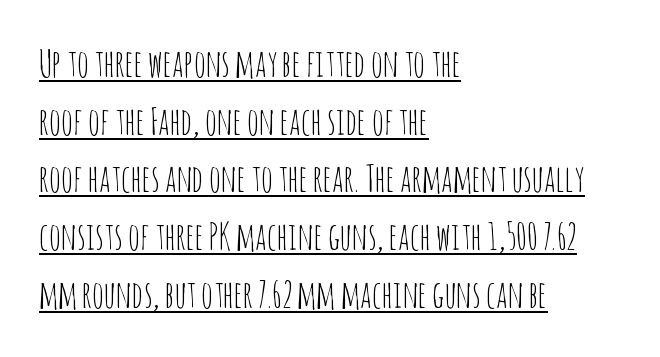
The image shows 37 px thin, condensed sans-serif type, upright; set left-aligned, normal line spacing (1.56x), normal letter spacing, underlined; low stroke contrast and a large x-height.
